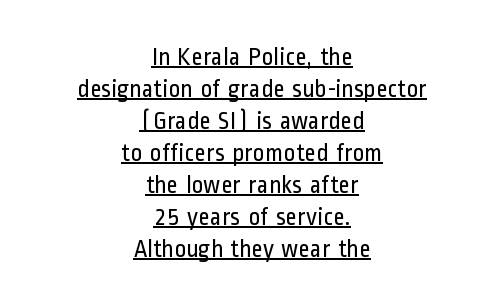
{"italic": "no", "bold": "no", "underline": "yes", "align": "center", "line_spacing": "normal", "line_spacing_ratio": 1.28, "letter_spacing": "normal", "letter_spacing_em": 0.0, "glyph_px": 25}
